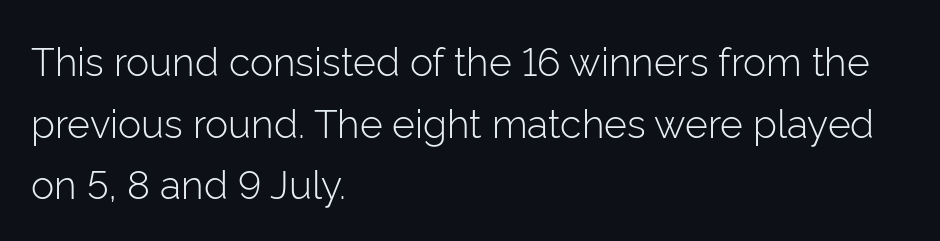
The letters advance in unequal steps, a hallmark of proportional type. The rag falls on the right side of this text block. If you drew a line through each stem, it would be perfectly vertical. Summary of weight: not heavy and not bold. Underline: absent. A typesetter would label this face a sans.
